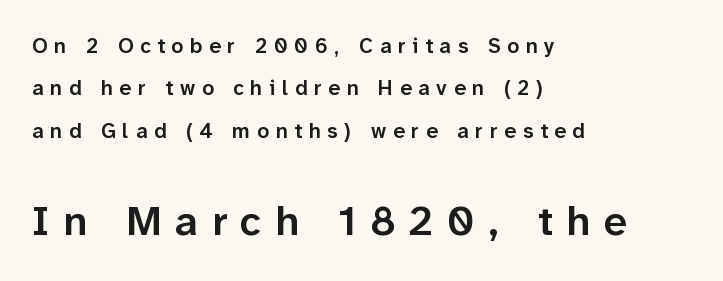
Notice the wide empty band between every row — that's loose leading. Words float on clear page, feet unadorned. The block sitting lower on the canvas is the one with enlarged characters. The letters advance in unequal steps, a hallmark of proportional type. The letters are spread apart with noticeably loose tracking. Heft: intermediate — a semibold.
